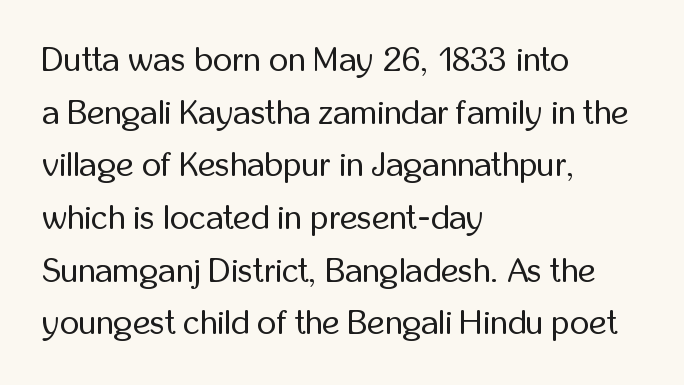
Q: Is the text bold? A: No.
Q: Is the text italic (slanted)? A: No, it is upright.
Q: Is the typeface a serif or a sans-serif typeface? A: Sans-serif.
Q: Is the text underlined? A: No.
Q: How is the paragraph aligned? A: Left-aligned.
Q: Is the spacing between letters normal or unusually wide? A: Normal.
Q: Is the spacing between lines tight, normal or loose? A: Normal.
Q: Width (condensed, normal, or wide)? A: Condensed.
Q: Stroke contrast? A: Low.
Q: x-height? A: Medium.
Q: Monospaced? A: No.
